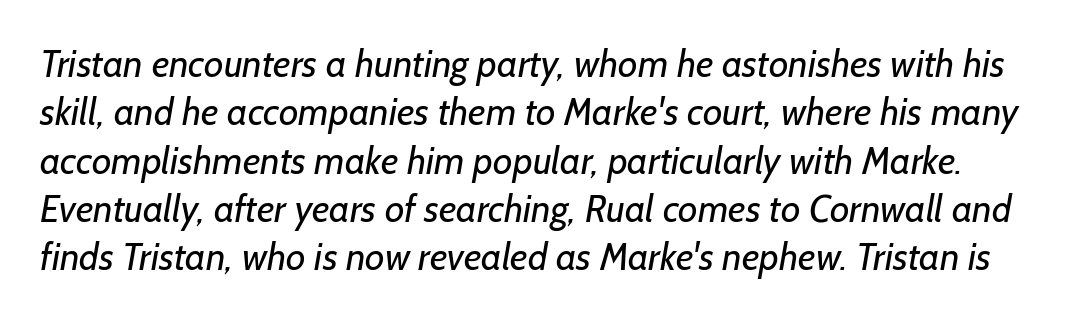
The image shows 38 px regular-weight sans-serif type; set normal line spacing (1.27x), normal letter spacing, not underlined; low stroke contrast and a medium x-height.
